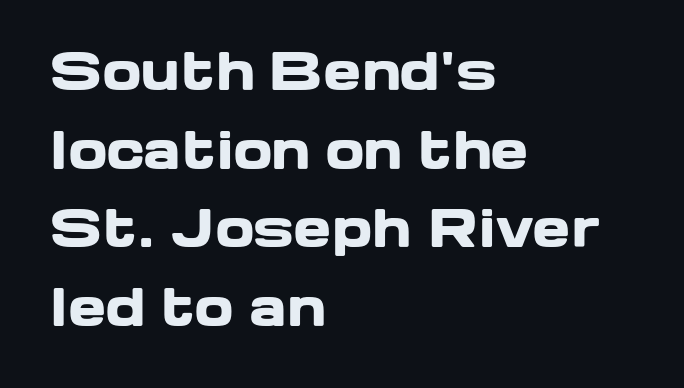
Q: Is the text bold? A: Yes.
Q: Is the text italic (slanted)? A: No, it is upright.
Q: Is the typeface a serif or a sans-serif typeface? A: Sans-serif.
Q: Is the text underlined? A: No.
Q: How is the paragraph aligned? A: Left-aligned.
Q: Is the spacing between letters normal or unusually wide? A: Normal.
Q: Is the spacing between lines tight, normal or loose? A: Normal.
Q: Width (condensed, normal, or wide)? A: Wide.
Q: Stroke contrast? A: Low.
Q: x-height? A: Medium.
Q: Monospaced? A: No.
